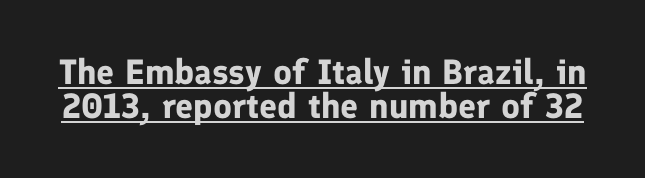
The image shows 35 px bold sans-serif type, upright; set tight line spacing (0.98x), normal letter spacing, underlined; low stroke contrast and a medium x-height.
